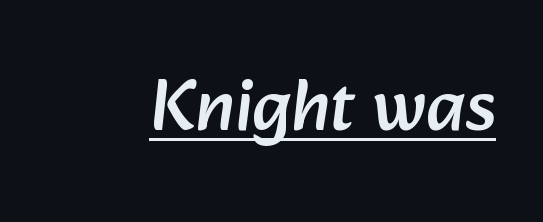
Q: Is the typeface a serif or a sans-serif typeface? A: Sans-serif.
Q: Is the text underlined? A: Yes.
Q: Is the spacing between letters normal or unusually wide? A: Normal.
Q: Width (condensed, normal, or wide)? A: Normal.
Q: Stroke contrast? A: Low.
Q: x-height? A: Medium.
Q: Monospaced? A: No.
